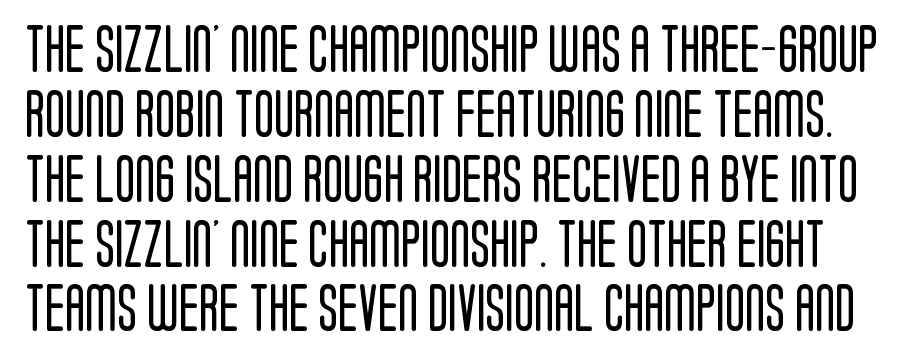
The image shows 47 px regular-weight, condensed sans-serif type, upright; set normal line spacing (1.38x), normal letter spacing, not underlined; low stroke contrast and a large x-height.
